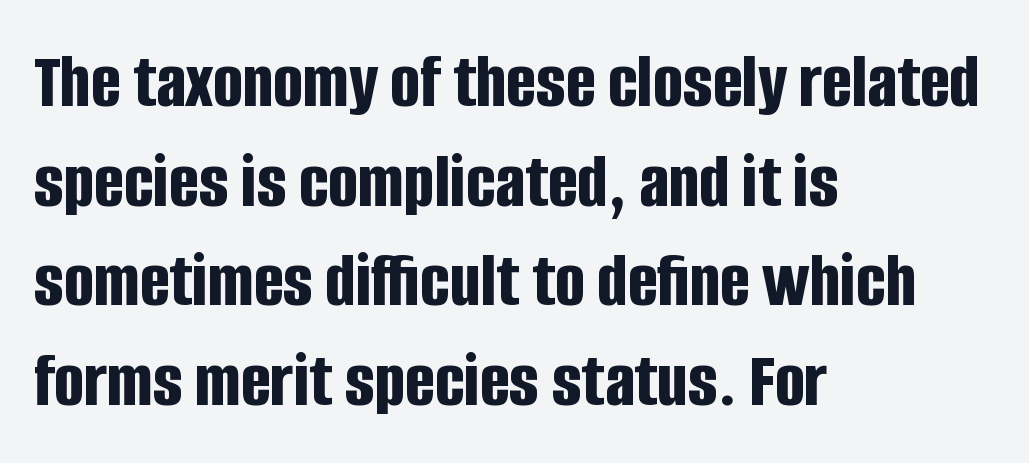
The font's upright variant was chosen for this text. Only glyphs here, with clear space below each row. Left-aligned paragraph, ragged on the right. The line texture is even and compact thanks to regular tracking. In terms of weight, the rendering is a true, heavy bold. Classification — sans serif.
